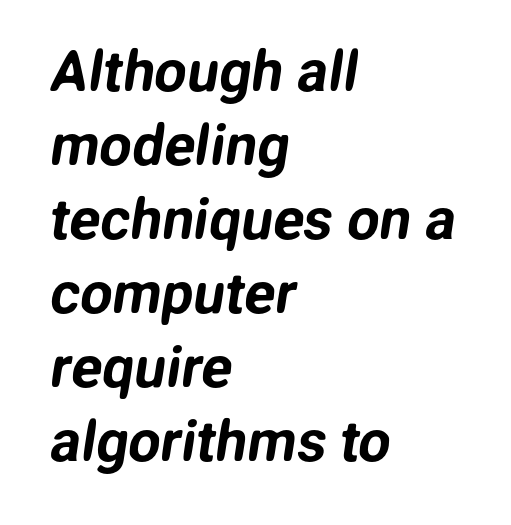
The image shows 57 px sans-serif type; set left-aligned, normal line spacing (1.3x), normal letter spacing, not underlined; low stroke contrast and a medium x-height.
